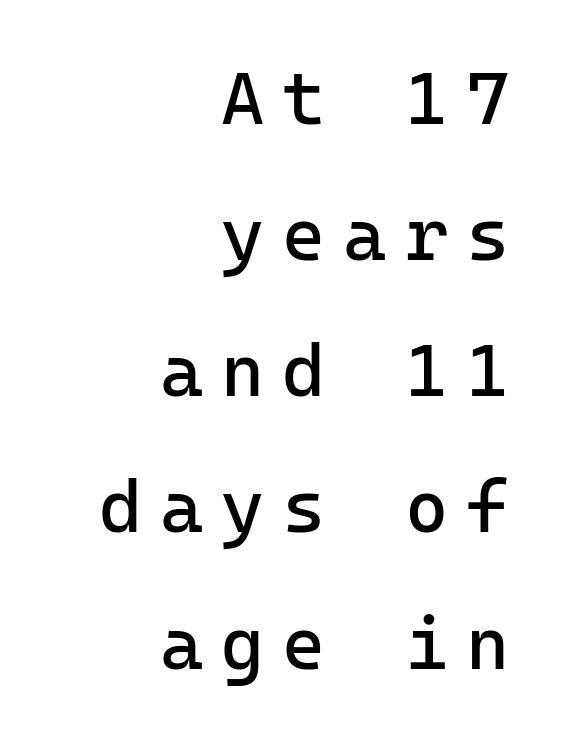
{"serif": "no", "italic": "no", "bold": "no", "weight": "regular", "width": "normal", "stroke_contrast": "low", "x_height": "medium", "monospaced": "yes", "underline": "no", "align": "right", "line_spacing_ratio": 1.84, "letter_spacing": "wide", "letter_spacing_em": 0.24, "glyph_px": 74}
